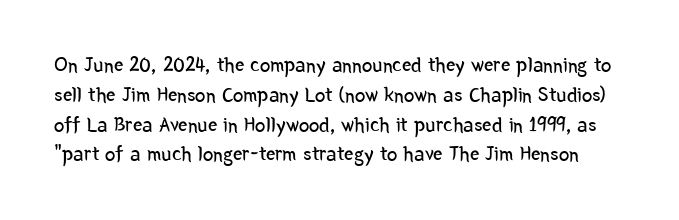
The image shows 21 px text type, upright; set normal line spacing (1.42x), normal letter spacing, not underlined.
